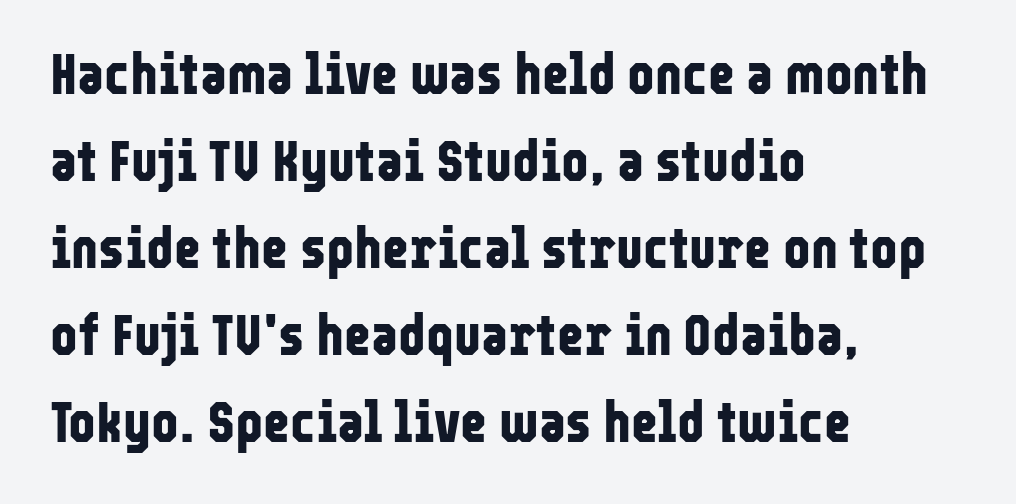
Q: Is the text bold? A: Yes.
Q: Is the text italic (slanted)? A: No, it is upright.
Q: Is the typeface a serif or a sans-serif typeface? A: Sans-serif.
Q: Is the text underlined? A: No.
Q: How is the paragraph aligned? A: Left-aligned.
Q: Is the spacing between letters normal or unusually wide? A: Normal.
Q: Is the spacing between lines tight, normal or loose? A: Normal.
Q: Width (condensed, normal, or wide)? A: Condensed.
Q: Stroke contrast? A: Low.
Q: x-height? A: Medium.
Q: Monospaced? A: No.
